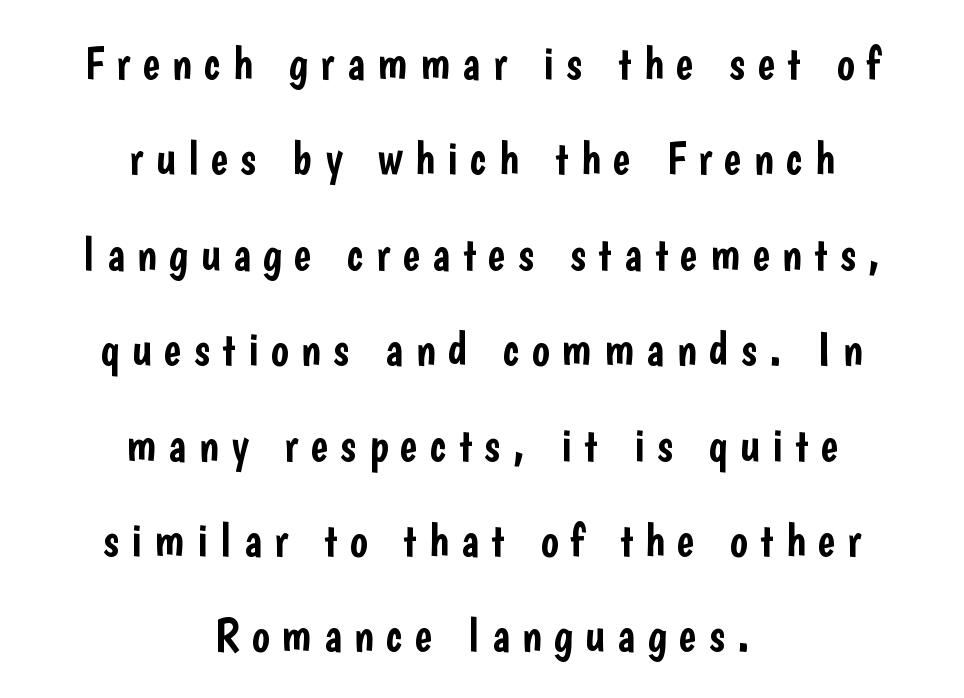
The image shows 47 px condensed sans-serif type, upright; set centered, loose line spacing (2.03x), unusually wide letter spacing (+0.26 em), not underlined; low stroke contrast and a medium x-height.
